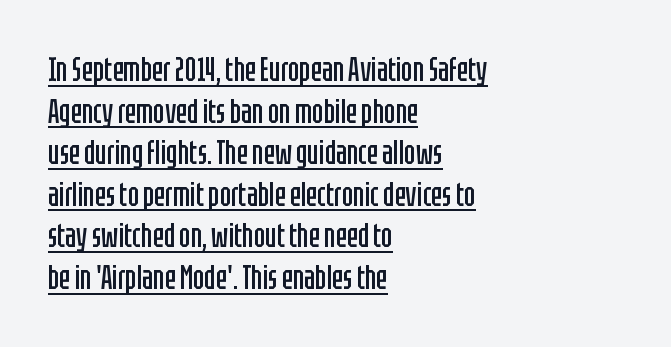
The line texture is even and compact thanks to regular tracking. Examine the stroke ends and you'll find no serifs. Posture: vertical. These lines are set flush left with a ragged right edge. Is there much room between lines? A standard amount, neither cramped nor airy.
